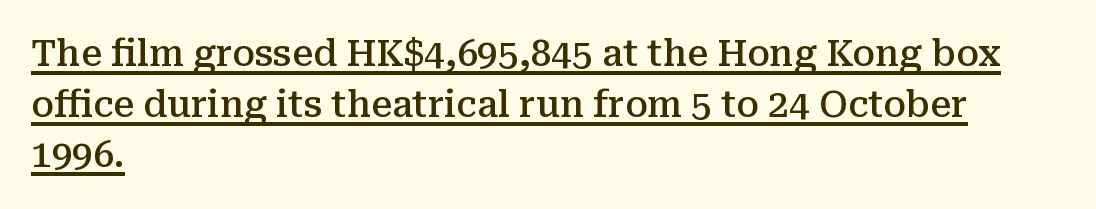
{"serif": "yes", "italic": "no", "bold": "semi", "weight": "semibold", "width": "normal", "stroke_contrast": "medium", "x_height": "medium", "monospaced": "no", "underline": "yes", "align": "left", "line_spacing": "normal", "line_spacing_ratio": 1.37, "letter_spacing": "normal", "letter_spacing_em": 0.0, "glyph_px": 37}
